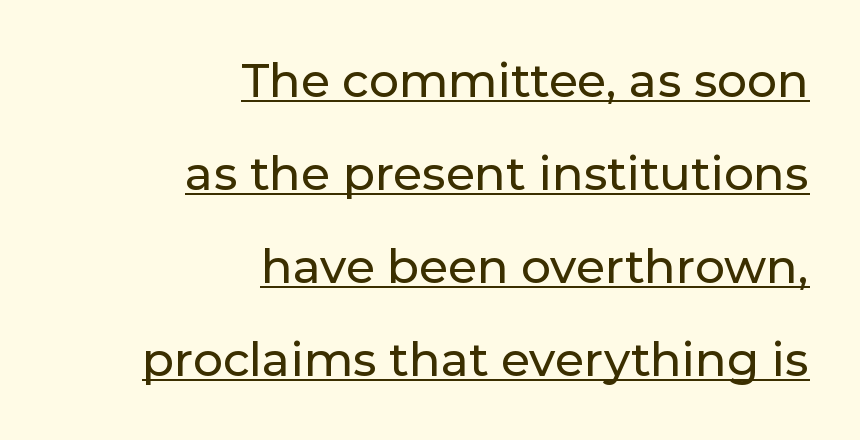
The image shows 47 px sans-serif type, upright; set right-aligned, loose line spacing (1.98x), normal letter spacing, underlined; low stroke contrast and a medium x-height.
